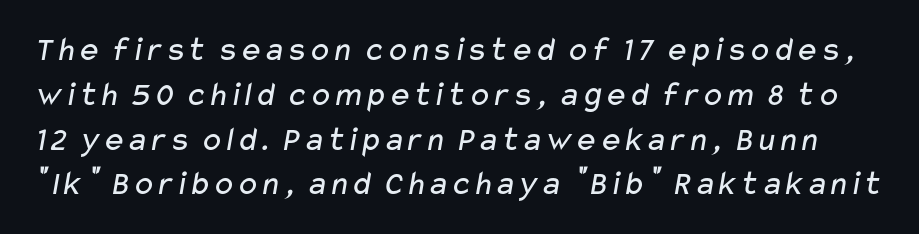
Honestly, the letter spacing is just normal — you wouldn't notice it. A bare baseline throughout the passage. Successive baselines arrive at the customary interval. The glyphs in this specimen are sans serif. Nothing heavy about these letters — not bold at all.
